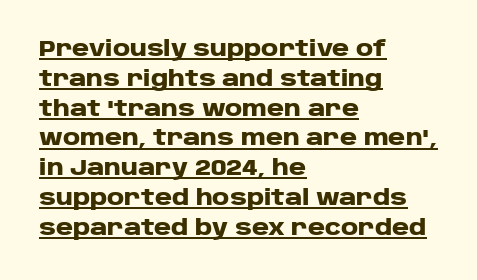
The image shows 21 px bold type, upright; set left-aligned, normal line spacing (1.42x), normal letter spacing, underlined.
